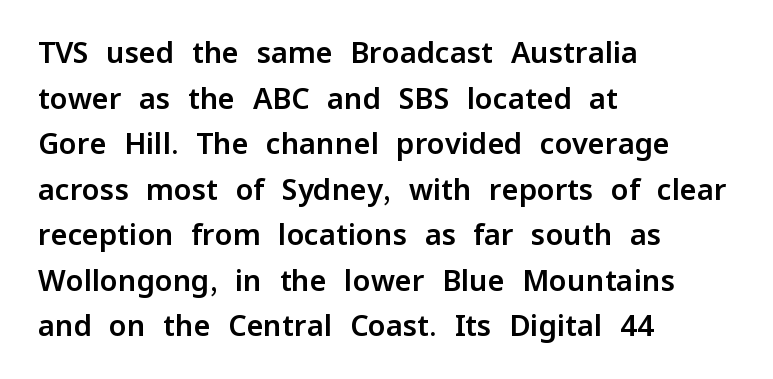
Q: Is the text italic (slanted)? A: No, it is upright.
Q: Is the typeface a serif or a sans-serif typeface? A: Sans-serif.
Q: Is the text underlined? A: No.
Q: How is the paragraph aligned? A: Left-aligned.
Q: Is the spacing between letters normal or unusually wide? A: Normal.
Q: Is the spacing between lines tight, normal or loose? A: Normal.
Q: Width (condensed, normal, or wide)? A: Normal.
Q: Stroke contrast? A: Low.
Q: x-height? A: Medium.
Q: Monospaced? A: No.
